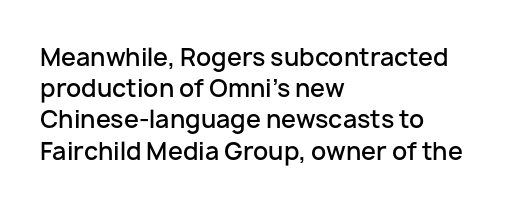
Q: Is the text bold? A: Semi-bold.
Q: Is the text italic (slanted)? A: No, it is upright.
Q: Is the text underlined? A: No.
Q: How is the paragraph aligned? A: Left-aligned.
Q: Is the spacing between letters normal or unusually wide? A: Normal.
Q: Is the spacing between lines tight, normal or loose? A: Normal.
